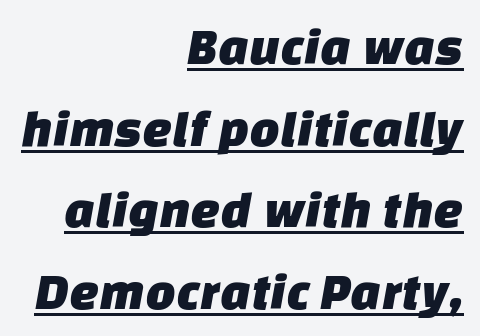
Here the designer chose a conventional face with non-uniform glyph widths. The setting favours the right margin, as signatures and pull-quotes sometimes do. The line texture is even and compact thanks to regular tracking. The typeface chosen for these lines omits serifs.
